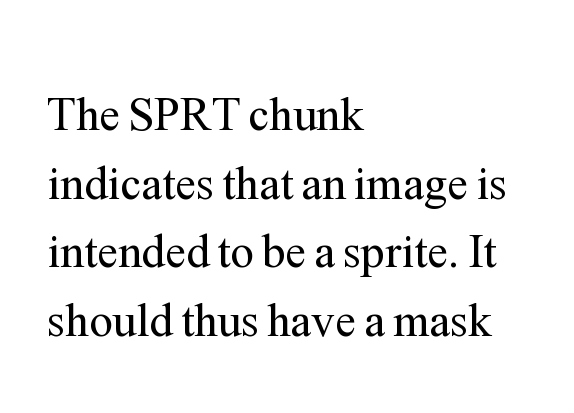
Q: Is the text bold? A: No.
Q: Is the text italic (slanted)? A: No, it is upright.
Q: Is the typeface a serif or a sans-serif typeface? A: Serif.
Q: Is the text underlined? A: No.
Q: How is the paragraph aligned? A: Left-aligned.
Q: Is the spacing between letters normal or unusually wide? A: Normal.
Q: Is the spacing between lines tight, normal or loose? A: Normal.
Q: Width (condensed, normal, or wide)? A: Normal.
Q: Stroke contrast? A: Medium.
Q: x-height? A: Medium.
Q: Monospaced? A: No.
